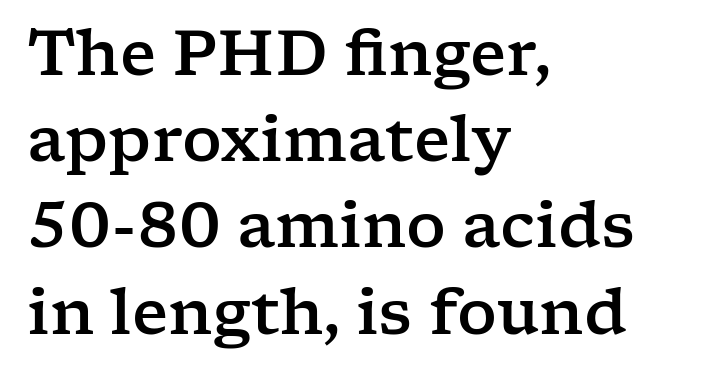
The image shows 62 px wide serif type, upright; set left-aligned, normal line spacing (1.39x), normal letter spacing, not underlined; low stroke contrast and a medium x-height.
